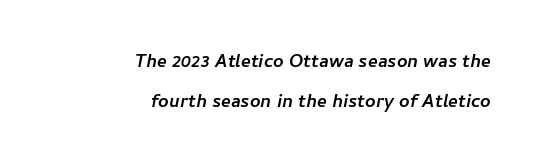
The image shows 23 px text type; set right-aligned, line spacing 1.75x, normal letter spacing, not underlined.
